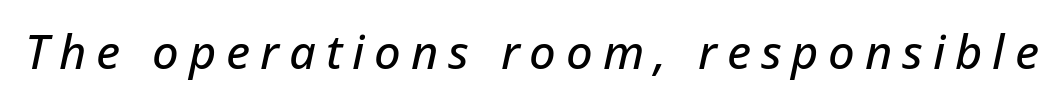
{"italic": "yes", "lean": "right", "slant_degrees": 12, "width": "normal", "stroke_contrast": "low", "x_height": "medium", "monospaced": "no", "underline": "no", "letter_spacing": "wide", "letter_spacing_em": 0.21, "glyph_px": 47}
